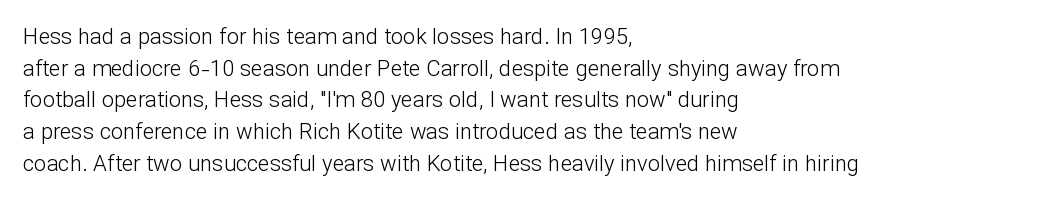
The image shows 22 px text type, upright; set left-aligned, normal line spacing (1.44x), normal letter spacing, not underlined.
